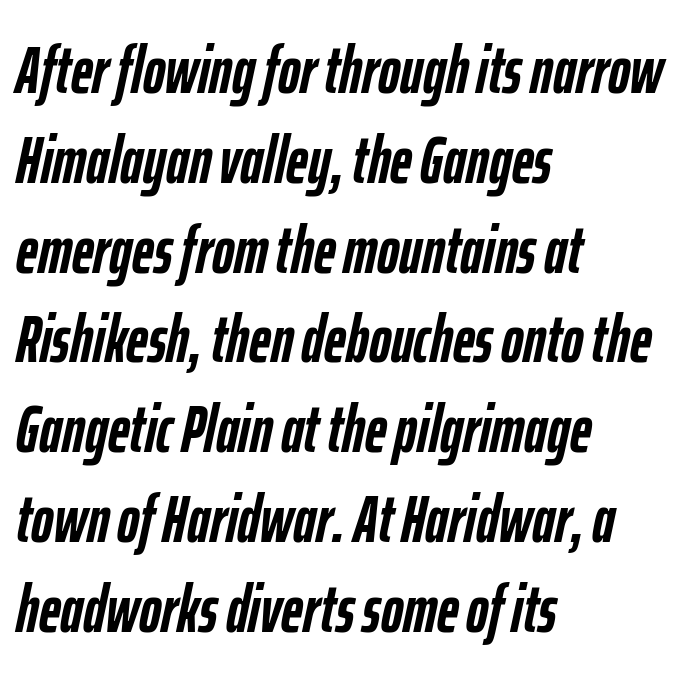
The specimen reads as italic at a glance. Beneath every word, the page is bare. This sample keeps an unexceptional amount of space between lines. Every row of glyphs begins at an identical x-position on the left. On the weight axis this lands at bold, roughly 700. The type is set solid horizontally, with unmodified tracking.
